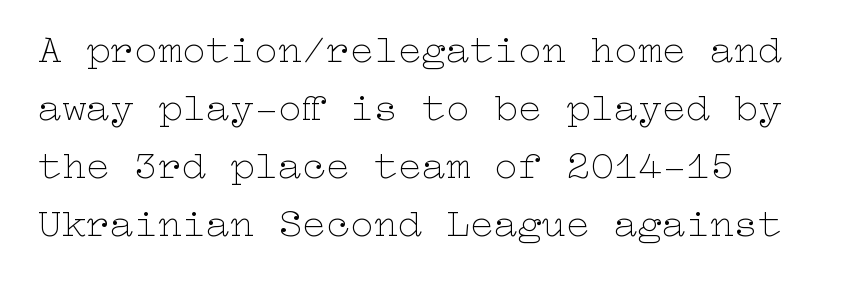
The image shows 40 px thin, wide type, upright; set normal line spacing (1.45x), normal letter spacing, not underlined; low stroke contrast and a medium x-height.
